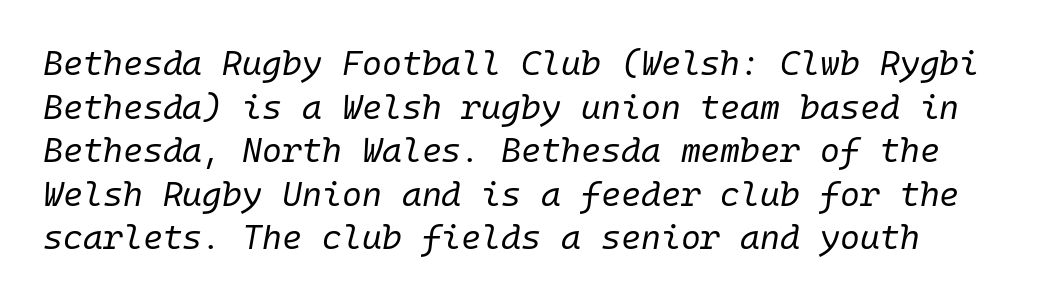
Descenders hang freely into open space. Normally led — the rows are evenly, conventionally spaced. Notice how the passage keeps a crisp vertical edge on the left only. No extra ink here — the face is not bold. What stands out about the letter spacing? Nothing — it is the standard amount.
